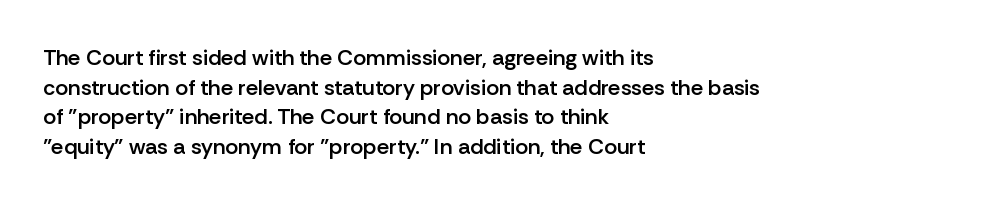
The image shows 22 px text type, upright; set left-aligned, normal line spacing (1.35x), normal letter spacing, not underlined.
